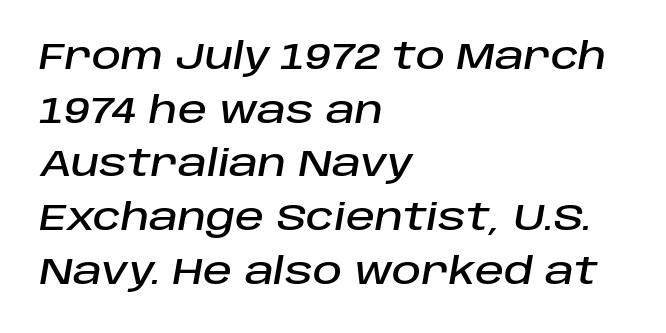
{"italic": "yes", "lean": "right", "slant_degrees": 10, "width": "normal", "stroke_contrast": "low", "x_height": "large", "monospaced": "no", "underline": "no", "align": "left", "line_spacing": "normal", "line_spacing_ratio": 1.49, "letter_spacing": "normal", "letter_spacing_em": 0.0, "glyph_px": 36}
